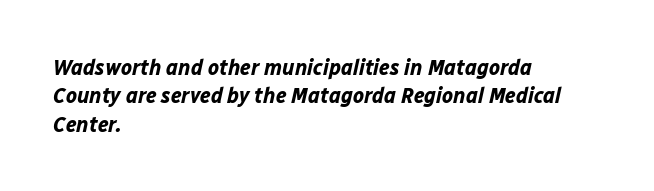
Letters rest on an invisible, unmarked baseline. Notice how the stems are inclined rather than vertical — that's the hallmark of italics. Compared with a centered layout, this one pins lines to the left instead. Caption: bold face, heavy strokes. Words appear dense and cohesive because spacing is normal.
